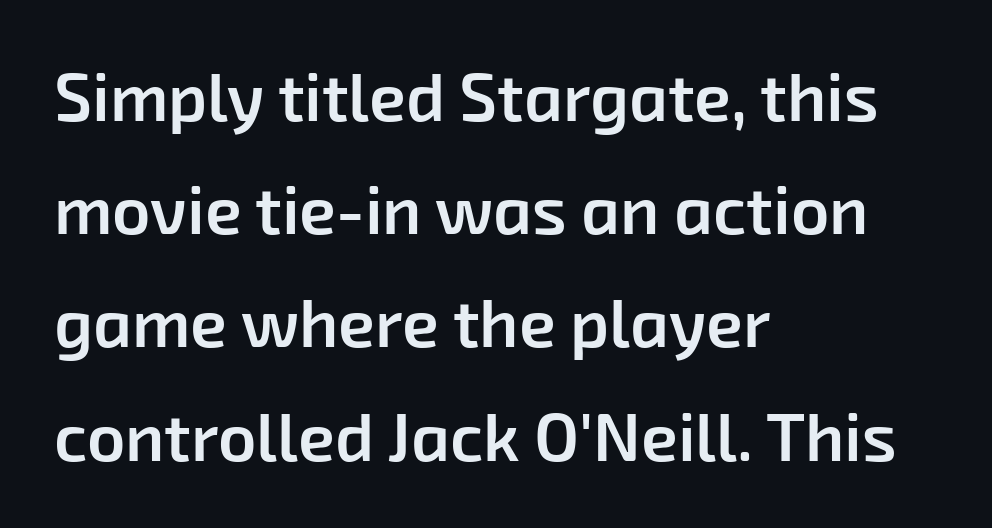
One-word summary of the alignment: left. The letters advance in unequal steps, a hallmark of proportional type. The rendering keeps characters at their native spacing. Slightly chunky letters — semibold, I'd say, not full bold. Has an underline been added? It has not. The line-height multiplier appears to be the usual default.
